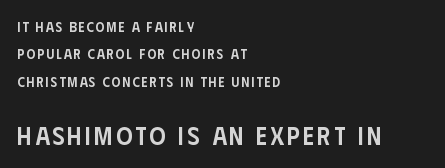
Q: Is the text bold? A: Semi-bold.
Q: Is the text italic (slanted)? A: No, it is upright.
Q: Is the text underlined? A: No.
Q: How is the paragraph aligned? A: Left-aligned.
Q: Is the spacing between lines tight, normal or loose? A: Loose.
Q: Which block of text is set in a larger size, the first (top) or the second (bottom)? A: The second (bottom) one.
